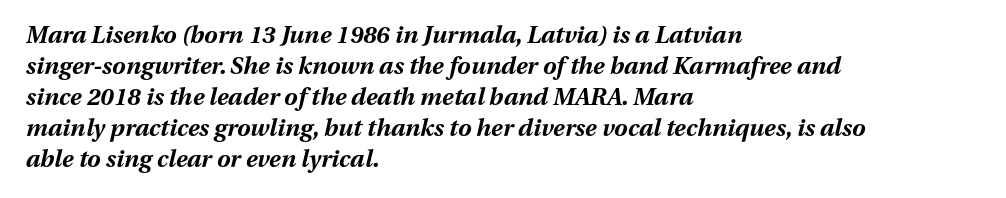
These lines sit exactly where default settings would place them. You can tell it's italic because the verticals aren't actually vertical. Heavy-handed strokes throughout: this text is bold. Tracking value appears to be zero — textbook default spacing. The passage is arranged the way most books set body copy — flush left.
